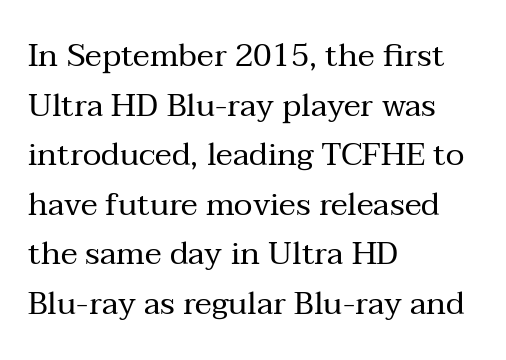
The image shows 32 px regular-weight serif type, upright; set left-aligned, normal line spacing (1.55x), normal letter spacing, not underlined; medium stroke contrast and a medium x-height.
